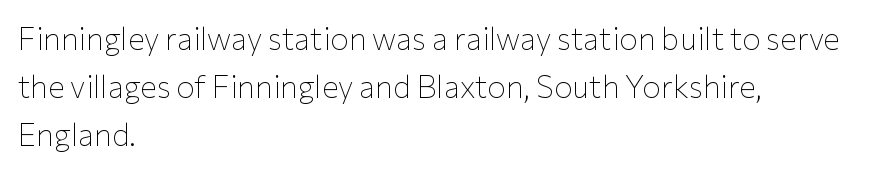
{"serif": "no", "italic": "no", "bold": "no", "weight": "thin", "width": "normal", "stroke_contrast": "low", "x_height": "medium", "monospaced": "no", "underline": "no", "align": "left", "line_spacing": "normal", "line_spacing_ratio": 1.55, "letter_spacing": "normal", "letter_spacing_em": 0.0, "glyph_px": 31}
